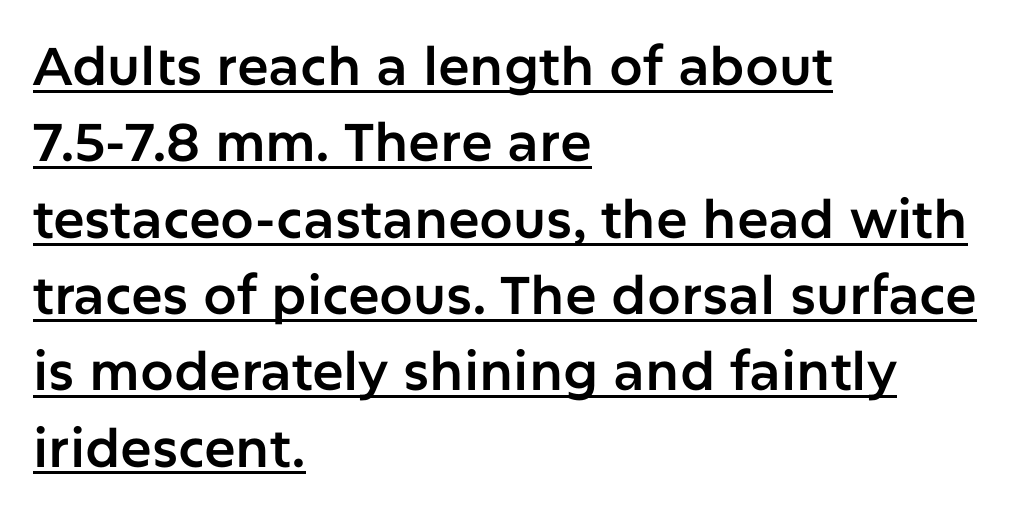
{"serif": "no", "italic": "no", "width": "normal", "stroke_contrast": "low", "x_height": "medium", "monospaced": "no", "underline": "yes", "align": "left", "line_spacing": "normal", "line_spacing_ratio": 1.44, "letter_spacing": "normal", "letter_spacing_em": 0.0, "glyph_px": 53}
